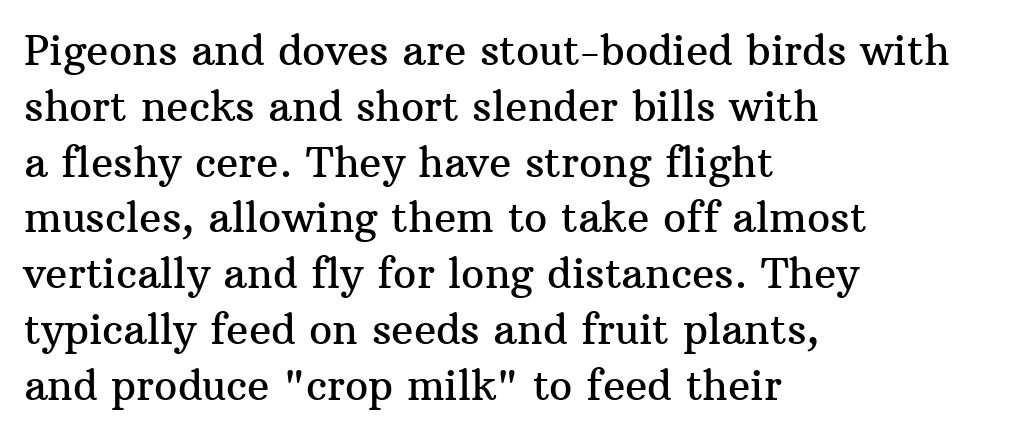
The image shows 41 px serif type, upright; set left-aligned, normal line spacing (1.36x), normal letter spacing, not underlined; medium stroke contrast and a medium x-height.
